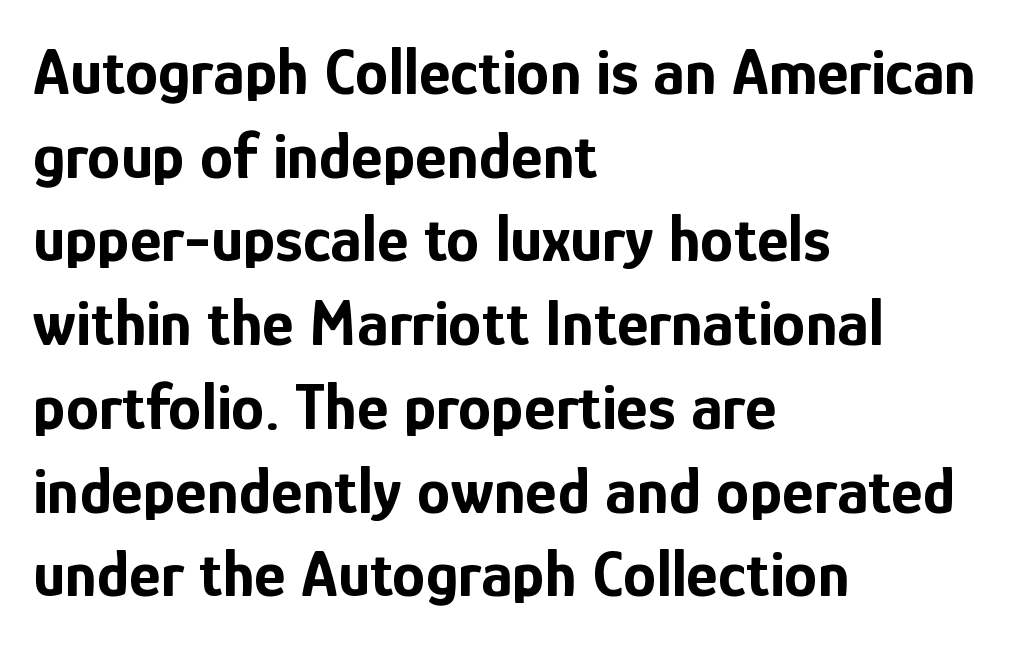
{"serif": "no", "italic": "no", "bold": "yes", "weight": "bold", "width": "condensed", "stroke_contrast": "low", "x_height": "medium", "monospaced": "no", "underline": "no", "align": "left", "line_spacing": "normal", "line_spacing_ratio": 1.25, "letter_spacing": "normal", "letter_spacing_em": 0.0, "glyph_px": 67}
